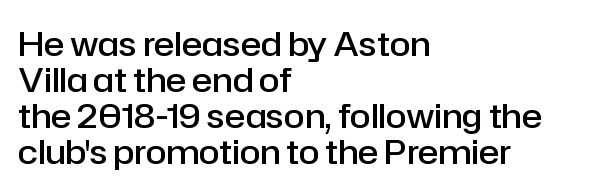
Q: Is the text bold? A: Semi-bold.
Q: Is the text italic (slanted)? A: No, it is upright.
Q: Is the typeface a serif or a sans-serif typeface? A: Sans-serif.
Q: Is the text underlined? A: No.
Q: How is the paragraph aligned? A: Left-aligned.
Q: Is the spacing between letters normal or unusually wide? A: Normal.
Q: Is the spacing between lines tight, normal or loose? A: Tight.
Q: Width (condensed, normal, or wide)? A: Normal.
Q: Stroke contrast? A: Low.
Q: x-height? A: Medium.
Q: Monospaced? A: No.
